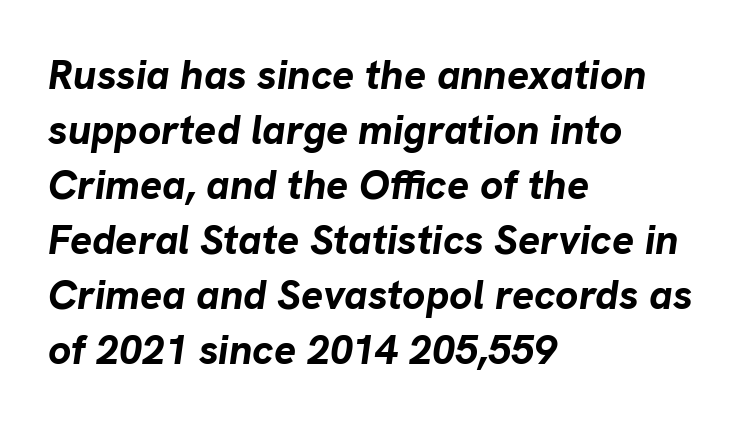
The image shows 41 px bold type, italic (leaning right); set left-aligned, normal line spacing (1.34x), normal letter spacing, not underlined; low stroke contrast and a medium x-height.
